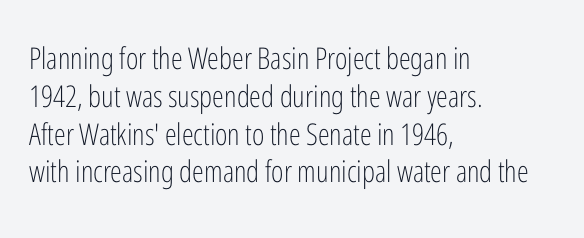
The image shows 30 px light, condensed sans-serif type, upright; set left-aligned, normal line spacing (1.26x), normal letter spacing, not underlined; low stroke contrast and a medium x-height.
